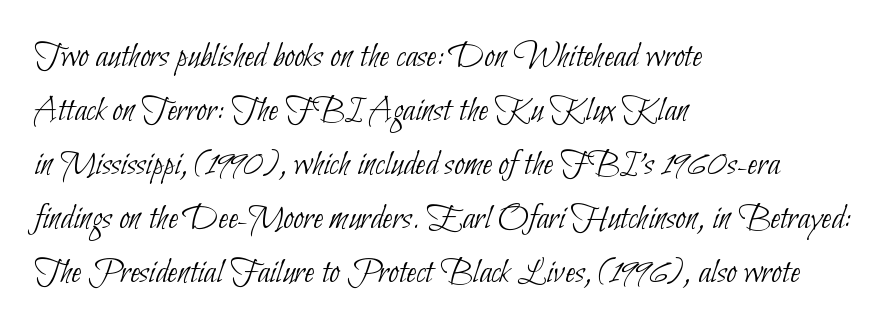
The image shows 37 px thin, condensed sans-serif type; set left-aligned, normal line spacing (1.46x), normal letter spacing, not underlined; low stroke contrast and a small x-height.
